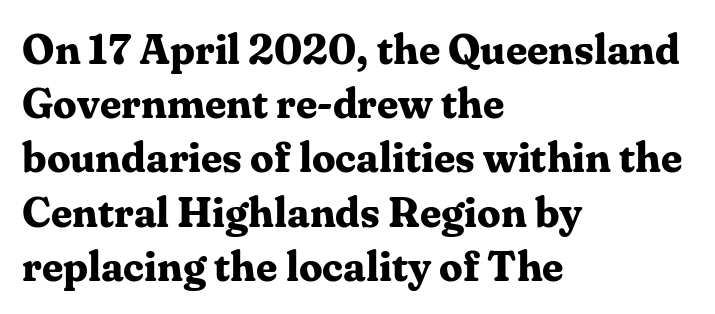
{"serif": "yes", "italic": "no", "bold": "yes", "weight": "bold", "width": "normal", "stroke_contrast": "medium", "x_height": "medium", "monospaced": "no", "underline": "no", "align": "left", "line_spacing": "normal", "line_spacing_ratio": 1.29, "letter_spacing": "normal", "letter_spacing_em": 0.0, "glyph_px": 42}
